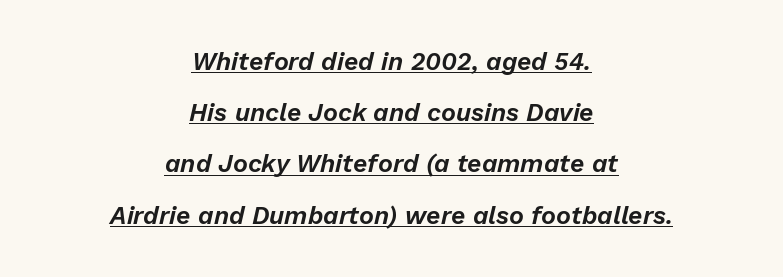
Q: Is the text italic (slanted)? A: Yes, it leans right by about 13 degrees.
Q: Is the text underlined? A: Yes.
Q: How is the paragraph aligned? A: Centered.
Q: Is the spacing between letters normal or unusually wide? A: Normal.
Q: Is the spacing between lines tight, normal or loose? A: Loose.
